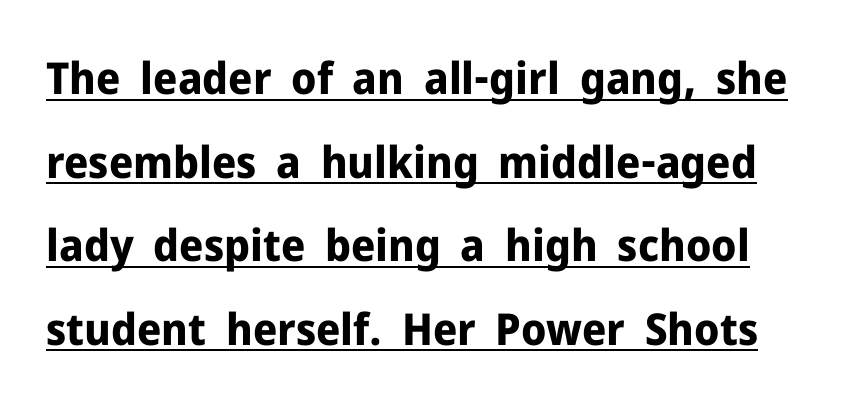
The image shows 44 px bold sans-serif type, upright; set loose line spacing (1.9x), normal letter spacing, underlined; low stroke contrast and a medium x-height.
